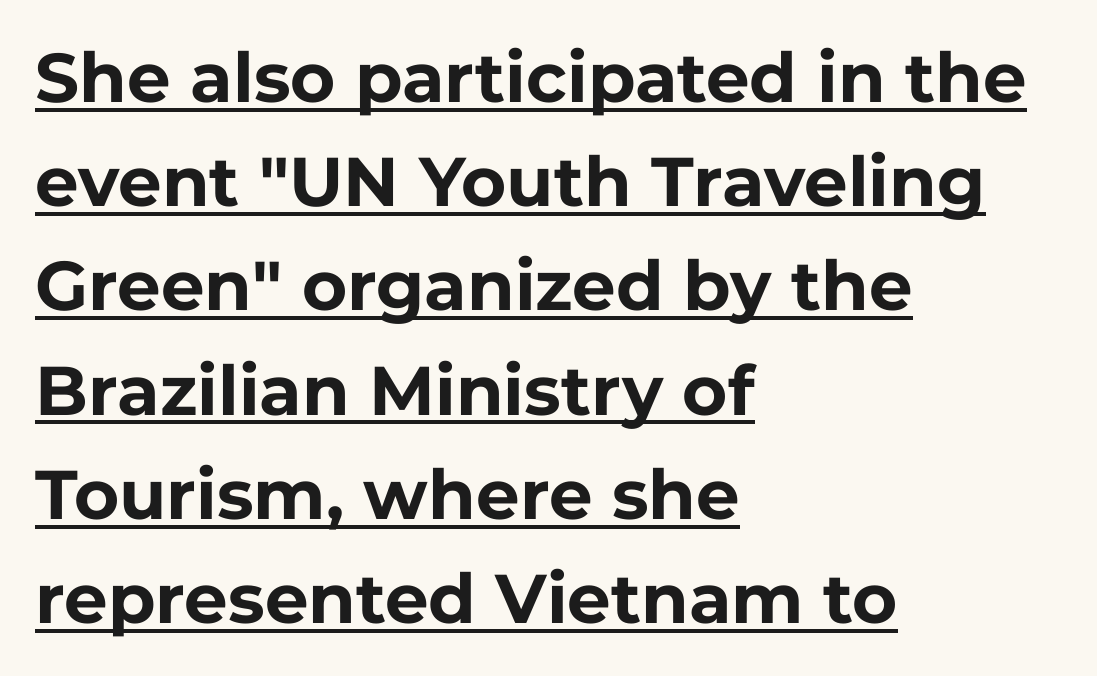
Q: Is the text bold? A: Yes.
Q: Is the text italic (slanted)? A: No, it is upright.
Q: Is the typeface a serif or a sans-serif typeface? A: Sans-serif.
Q: Is the text underlined? A: Yes.
Q: How is the paragraph aligned? A: Left-aligned.
Q: Is the spacing between letters normal or unusually wide? A: Normal.
Q: Is the spacing between lines tight, normal or loose? A: Normal.
Q: Width (condensed, normal, or wide)? A: Normal.
Q: Stroke contrast? A: Low.
Q: x-height? A: Medium.
Q: Monospaced? A: No.
